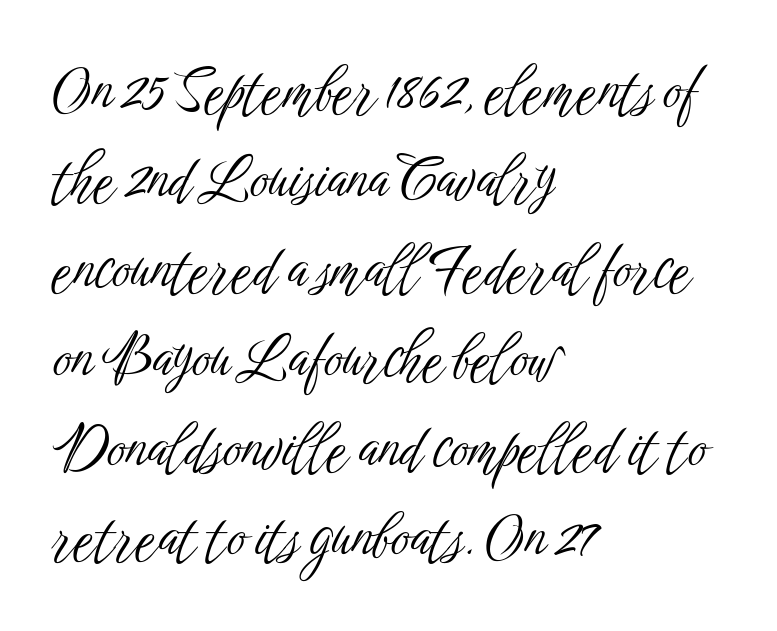
Q: Is the text bold? A: No.
Q: Is the text italic (slanted)? A: Yes.
Q: Is the typeface a serif or a sans-serif typeface? A: Sans-serif.
Q: Is the text underlined? A: No.
Q: How is the paragraph aligned? A: Left-aligned.
Q: Is the spacing between letters normal or unusually wide? A: Normal.
Q: Is the spacing between lines tight, normal or loose? A: Normal.
Q: Width (condensed, normal, or wide)? A: Condensed.
Q: Stroke contrast? A: Low.
Q: x-height? A: Medium.
Q: Monospaced? A: No.
